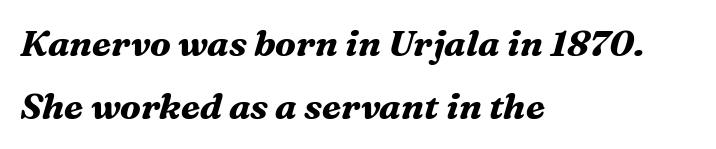
The image shows 36 px bold serif type, italic (leaning right); set left-aligned, line spacing 1.74x, normal letter spacing, not underlined; medium stroke contrast and a medium x-height.
